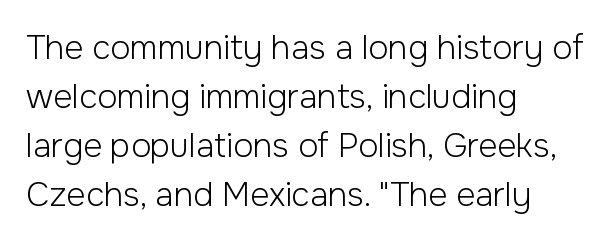
The image shows 33 px light sans-serif type, upright; set left-aligned, normal line spacing (1.48x), normal letter spacing, not underlined; low stroke contrast and a medium x-height.
